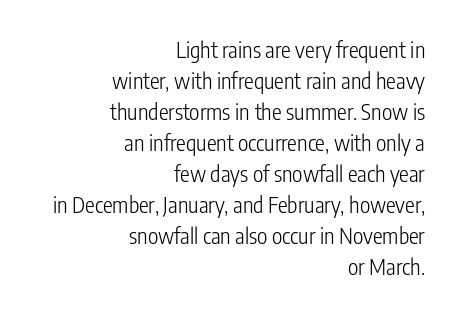
The block of text has a typical density, with ordinary space between rows. The typesetting does not lean heavy: it is not bold. Honestly, there is no underline to notice here at all. Here the glyphs are tracked normally, forming tight word shapes. This is the regular roman posture of the typeface. The paragraph has a hard right edge and a soft left edge.
